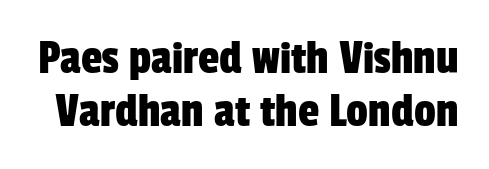
{"serif": "no", "width": "condensed", "stroke_contrast": "low", "x_height": "medium", "monospaced": "no", "underline": "no", "line_spacing": "tight", "line_spacing_ratio": 1.1, "letter_spacing": "normal", "letter_spacing_em": 0.0, "glyph_px": 48}
